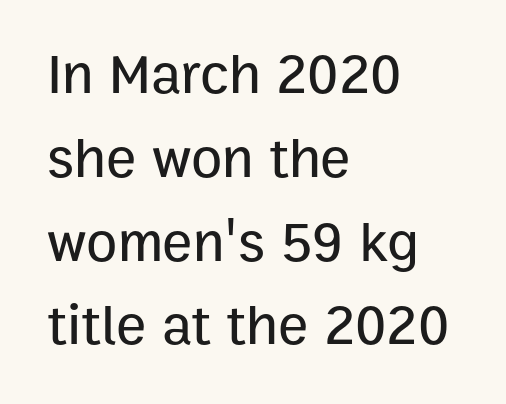
Is the letter spacing exaggerated? No — it looks like the ordinary default. Ordinary non-slanted type is in use. Is this a fixed-width face? No — the glyphs have proportional, varying widths. Line beginnings align vertically; line endings do not. I'd call this a sans setting — the letters go barefoot. Line spacing here is normal.
